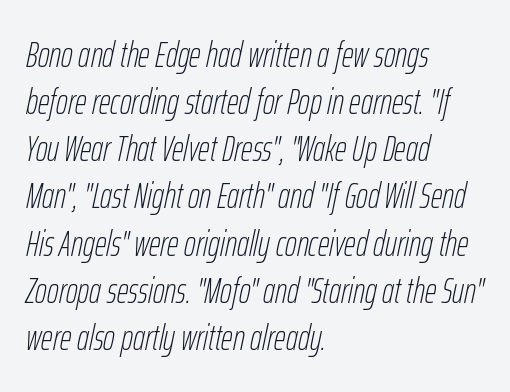
The image shows 36 px thin, condensed type, italic (leaning right); set left-aligned, normal line spacing (1.31x), normal letter spacing, not underlined; low stroke contrast and a medium x-height.
